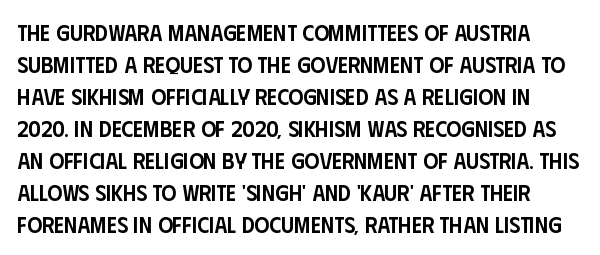
{"italic": "no", "bold": "semi", "underline": "no", "line_spacing": "normal", "line_spacing_ratio": 1.39, "letter_spacing": "normal", "letter_spacing_em": 0.0, "glyph_px": 23}
